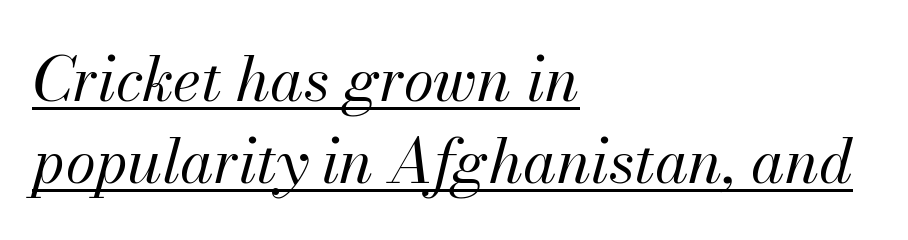
The image shows 61 px regular-weight type, italic (leaning right); set left-aligned, normal line spacing (1.34x), normal letter spacing, underlined; medium stroke contrast and a small x-height.
